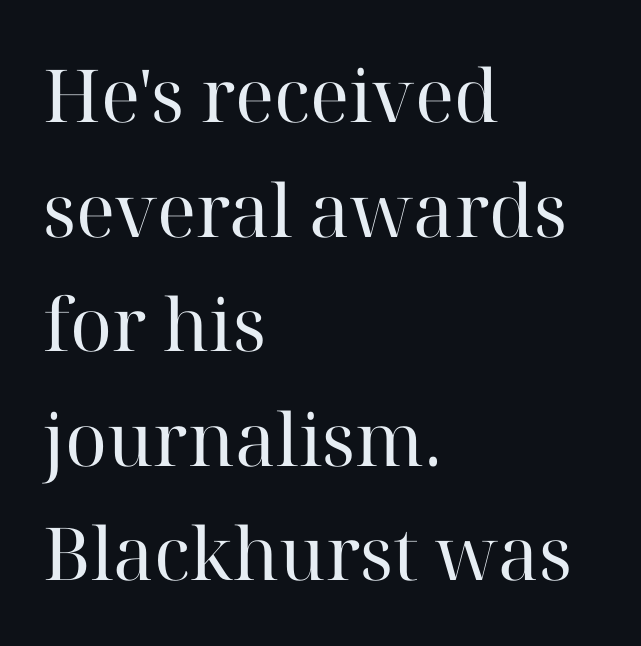
Q: Is the text bold? A: No.
Q: Is the text italic (slanted)? A: No, it is upright.
Q: Is the typeface a serif or a sans-serif typeface? A: Serif.
Q: Is the text underlined? A: No.
Q: How is the paragraph aligned? A: Left-aligned.
Q: Is the spacing between letters normal or unusually wide? A: Normal.
Q: Is the spacing between lines tight, normal or loose? A: Normal.
Q: Width (condensed, normal, or wide)? A: Normal.
Q: Stroke contrast? A: High.
Q: x-height? A: Medium.
Q: Monospaced? A: No.
